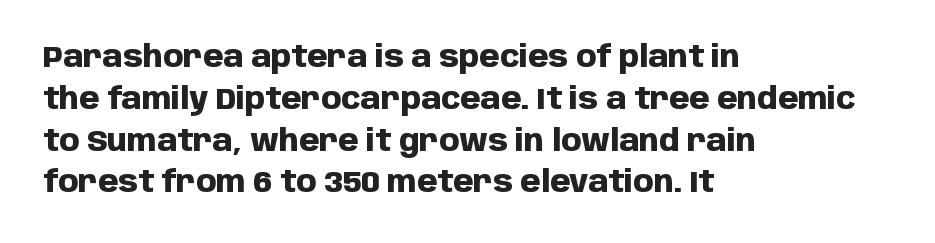
{"serif": "no", "italic": "no", "bold": "yes", "weight": "heavy", "width": "normal", "stroke_contrast": "low", "x_height": "large", "monospaced": "no", "underline": "no", "align": "left", "line_spacing": "normal", "line_spacing_ratio": 1.44, "letter_spacing": "normal", "letter_spacing_em": 0.0, "glyph_px": 29}
